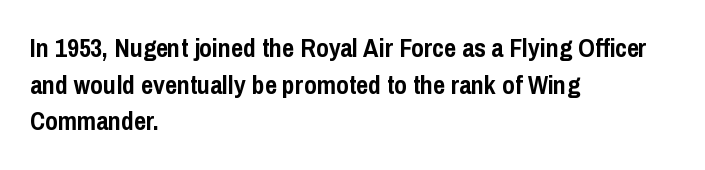
Q: Is the text bold? A: Yes.
Q: Is the text italic (slanted)? A: No, it is upright.
Q: Is the text underlined? A: No.
Q: How is the paragraph aligned? A: Left-aligned.
Q: Is the spacing between letters normal or unusually wide? A: Normal.
Q: Is the spacing between lines tight, normal or loose? A: Normal.
